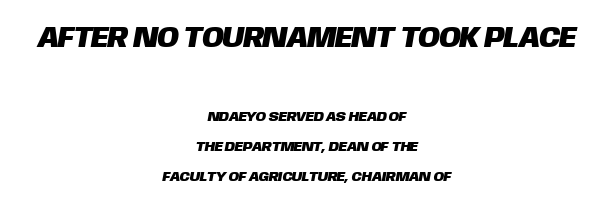
Q: Is the typeface a serif or a sans-serif typeface? A: Sans-serif.
Q: Is the text underlined? A: No.
Q: How is the paragraph aligned? A: Centered.
Q: Is the spacing between letters normal or unusually wide? A: Normal.
Q: Is the spacing between lines tight, normal or loose? A: Loose.
Q: Which block of text is set in a larger size, the first (top) or the second (bottom)? A: The first (top) one.
Q: Width (condensed, normal, or wide)? A: Normal.
Q: Stroke contrast? A: Low.
Q: x-height? A: Large.
Q: Monospaced? A: No.
